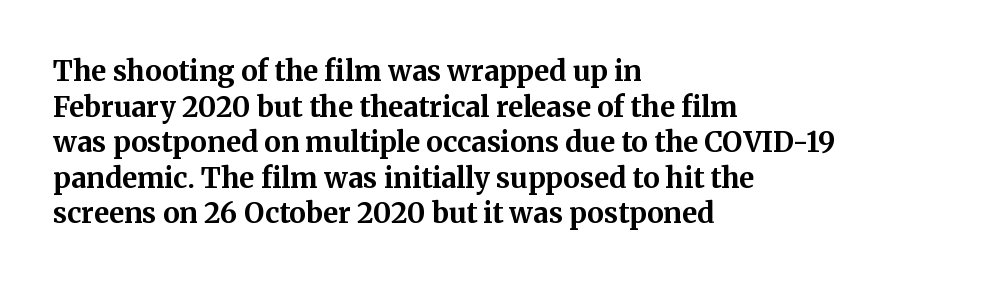
Successive baselines arrive at the customary interval. Letters rest on an invisible, unmarked baseline. A roman cut, with each character standing at attention. Here the glyphs are tracked normally, forming tight word shapes.
